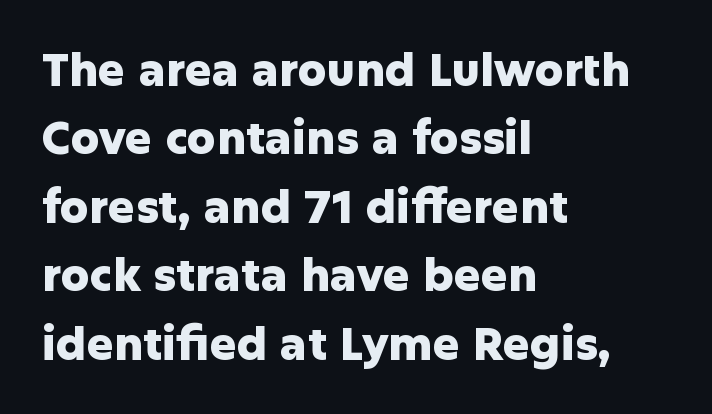
{"serif": "no", "italic": "no", "bold": "yes", "weight": "heavy", "width": "normal", "stroke_contrast": "low", "x_height": "medium", "monospaced": "no", "underline": "no", "align": "left", "line_spacing": "normal", "line_spacing_ratio": 1.52, "letter_spacing": "normal", "letter_spacing_em": 0.0, "glyph_px": 45}
